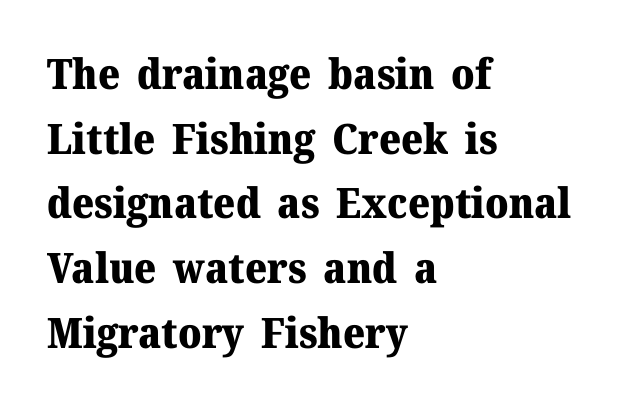
The image shows 42 px heavy serif type, upright; set left-aligned, normal line spacing (1.54x), normal letter spacing, not underlined; medium stroke contrast and a medium x-height.
